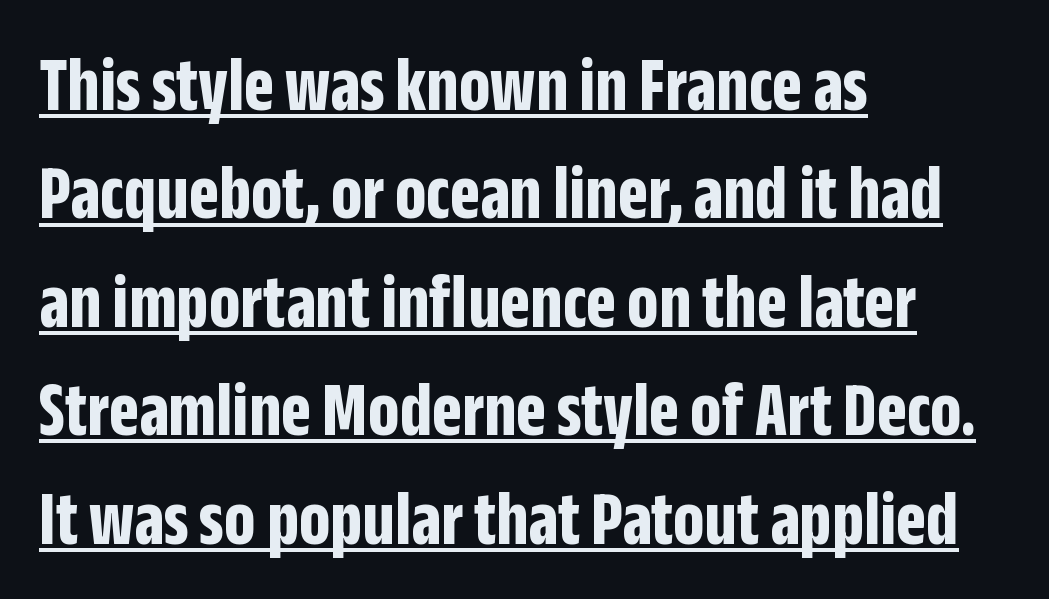
The image shows 78 px bold, condensed sans-serif type, upright; set left-aligned, normal line spacing (1.39x), normal letter spacing, underlined; low stroke contrast and a large x-height.
